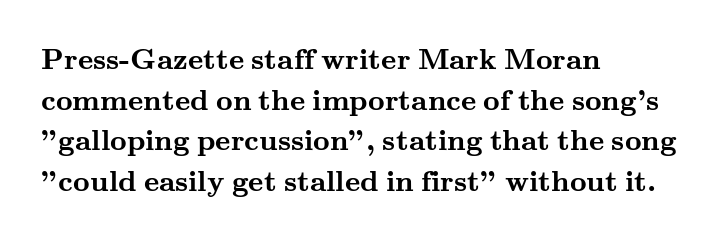
{"serif": "yes", "italic": "no", "bold": "yes", "weight": "semibold", "width": "wide", "stroke_contrast": "medium", "x_height": "small", "monospaced": "no", "underline": "no", "align": "left", "line_spacing": "normal", "line_spacing_ratio": 1.4, "letter_spacing": "normal", "letter_spacing_em": 0.0, "glyph_px": 29}
